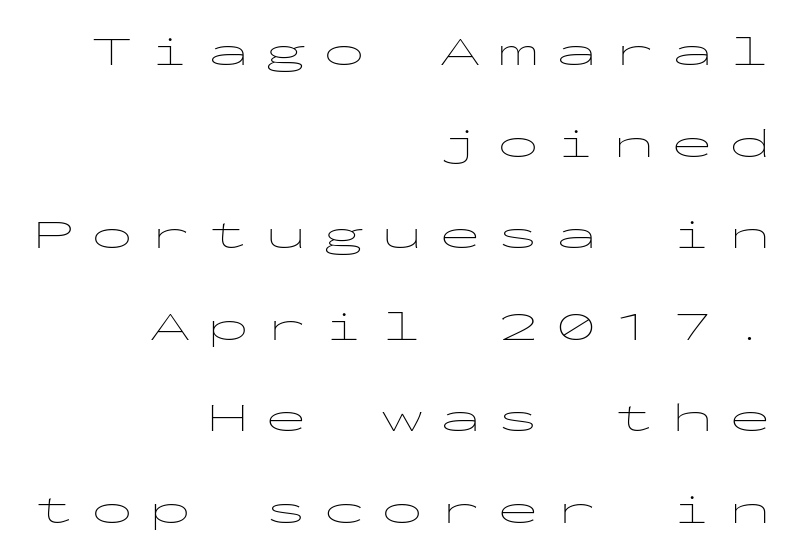
The image shows 42 px thin, wide sans-serif type, upright, monospaced; set right-aligned, loose line spacing (2.18x), unusually wide letter spacing (+0.38 em), not underlined; low stroke contrast and a medium x-height.
